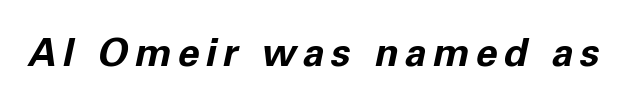
{"italic": "yes", "lean": "right", "slant_degrees": 11, "bold": "yes", "weight": "bold", "width": "normal", "stroke_contrast": "low", "x_height": "medium", "monospaced": "no", "underline": "no", "glyph_px": 39}
